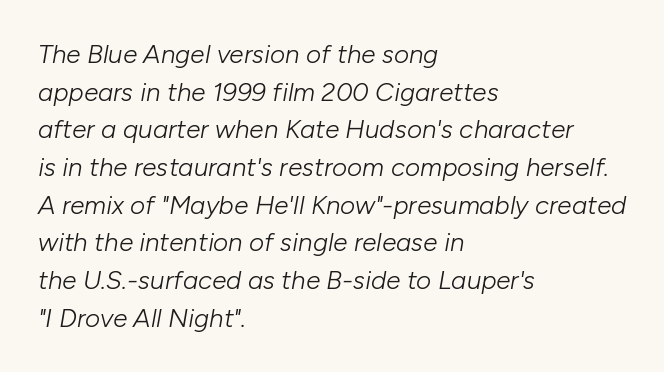
The image shows 26 px text type, italic (leaning right); set left-aligned, normal line spacing (1.45x), normal letter spacing, not underlined.
